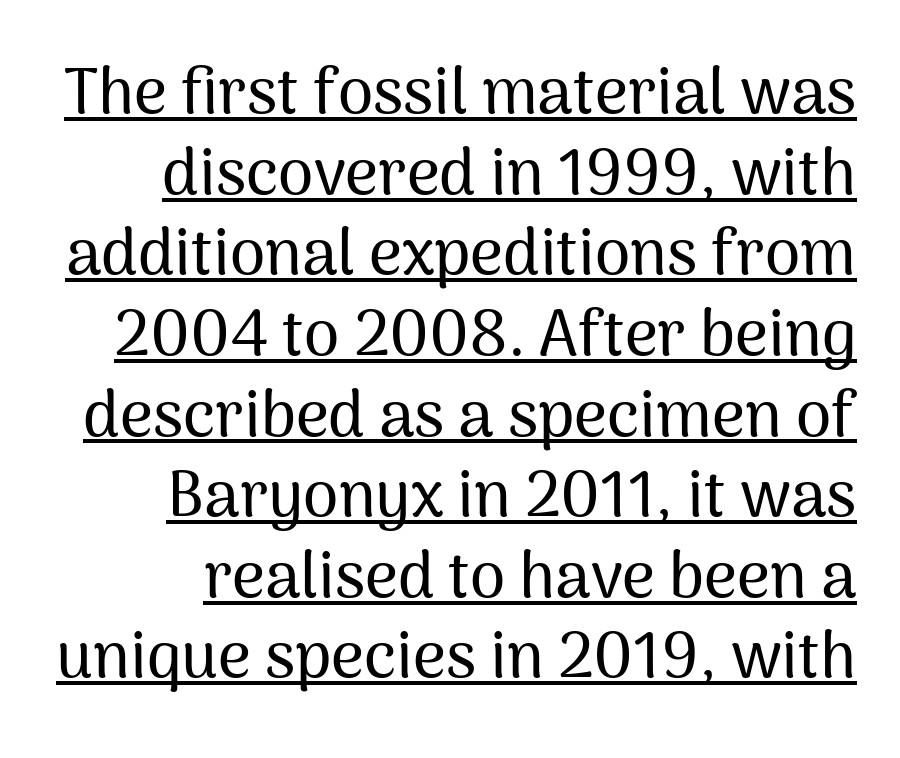
Q: Is the text italic (slanted)? A: No, it is upright.
Q: Is the typeface a serif or a sans-serif typeface? A: Sans-serif.
Q: Is the text underlined? A: Yes.
Q: How is the paragraph aligned? A: Right-aligned.
Q: Is the spacing between letters normal or unusually wide? A: Normal.
Q: Is the spacing between lines tight, normal or loose? A: Normal.
Q: Width (condensed, normal, or wide)? A: Normal.
Q: Stroke contrast? A: Medium.
Q: x-height? A: Medium.
Q: Monospaced? A: No.
